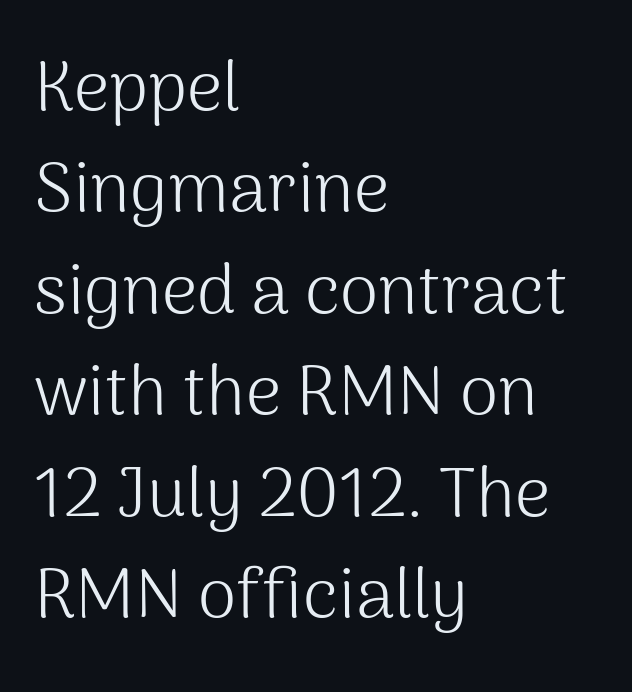
Here the glyphs are tracked normally, forming tight word shapes. Vertically, the passage feels balanced, rows spaced as you'd expect. Notice how the passage keeps a crisp vertical edge on the left only. Unlike italic type, these characters show no tilt at all. Stems and bowls with no extra thickness — not bold. You could not count columns in this text — the font is proportionally spaced.
